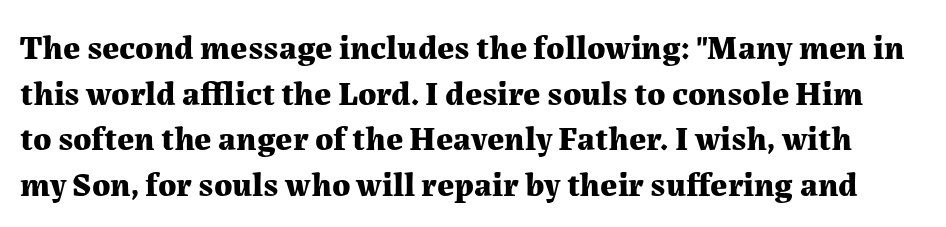
Q: Is the text bold? A: Yes.
Q: Is the text italic (slanted)? A: No, it is upright.
Q: Is the typeface a serif or a sans-serif typeface? A: Serif.
Q: Is the text underlined? A: No.
Q: Is the spacing between letters normal or unusually wide? A: Normal.
Q: Is the spacing between lines tight, normal or loose? A: Normal.
Q: Width (condensed, normal, or wide)? A: Normal.
Q: Stroke contrast? A: Medium.
Q: x-height? A: Medium.
Q: Monospaced? A: No.
